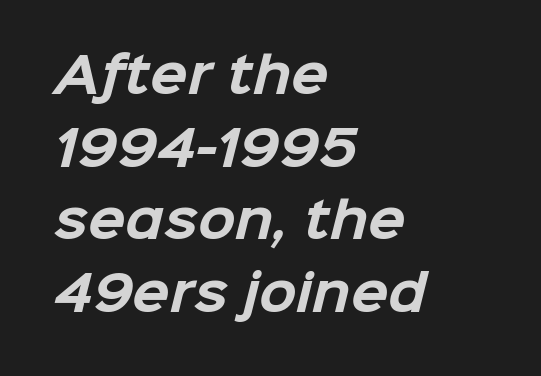
Q: Is the text bold? A: Yes.
Q: Is the typeface a serif or a sans-serif typeface? A: Sans-serif.
Q: Is the text underlined? A: No.
Q: How is the paragraph aligned? A: Left-aligned.
Q: Is the spacing between letters normal or unusually wide? A: Normal.
Q: Is the spacing between lines tight, normal or loose? A: Normal.
Q: Width (condensed, normal, or wide)? A: Normal.
Q: Stroke contrast? A: Low.
Q: x-height? A: Medium.
Q: Monospaced? A: No.
